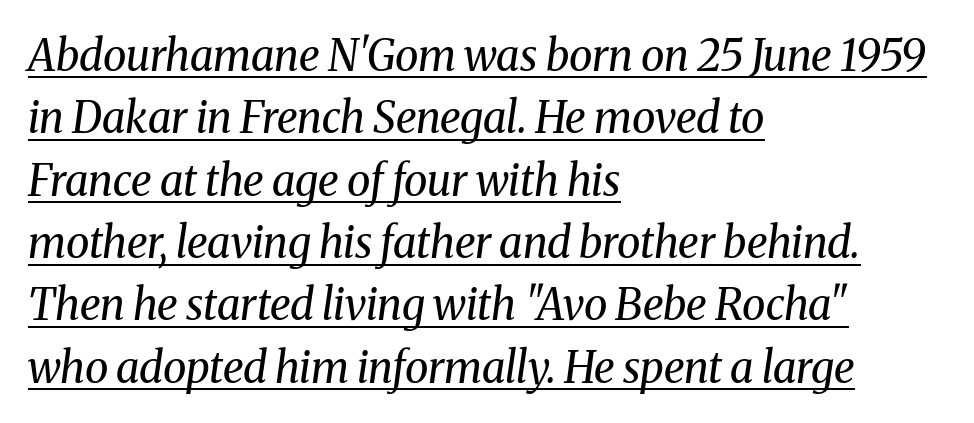
{"serif": "yes", "italic": "yes", "lean": "right", "slant_degrees": 8, "bold": "no", "weight": "regular", "width": "normal", "stroke_contrast": "medium", "x_height": "medium", "monospaced": "no", "underline": "yes", "align": "left", "line_spacing": "normal", "line_spacing_ratio": 1.45, "letter_spacing": "normal", "letter_spacing_em": 0.0, "glyph_px": 43}
